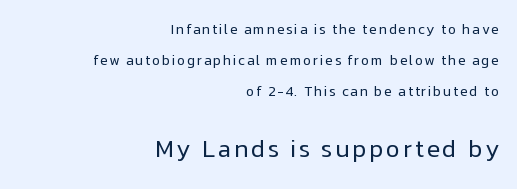
Does the copy run flush right? Yes — the right margin is perfectly even. This block would shrink considerably if given ordinary leading; it's expanded now. A roman cut, with each character standing at attention. Decoration check: the copy has no underline. Stems and bowls with no extra thickness — not bold.
